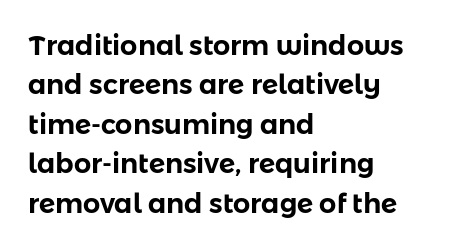
The image shows 27 px text type, upright; set left-aligned, normal line spacing (1.46x), normal letter spacing, not underlined.
